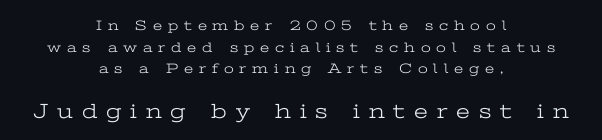
The image shows 21 px text type, upright; set centered, normal line spacing (1.55x), unusually wide letter spacing (+0.42 em), not underlined; the second (bottom) block is 1.5x larger.
